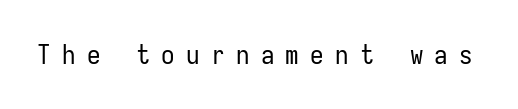
{"italic": "no", "bold": "no", "underline": "no", "letter_spacing": "wide", "letter_spacing_em": 0.42, "glyph_px": 27}
